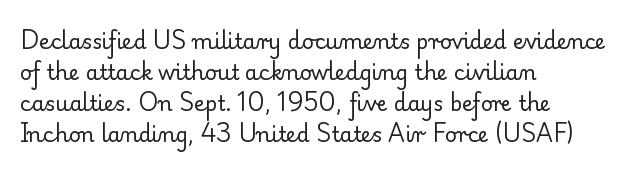
If you drew a line through each stem, it would be perfectly vertical. Leftover space on each line is placed entirely after the last word. The vertical gap from one line to the next is medium. The specimen omits any rule beneath the text block's lines.
